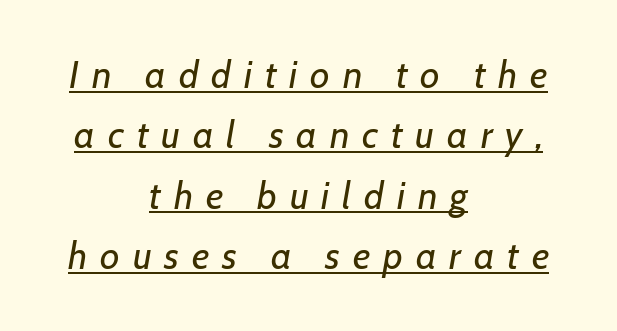
The image shows 38 px regular-weight type, italic (leaning right); set centered, normal line spacing (1.59x), unusually wide letter spacing (+0.34 em), underlined; low stroke contrast and a medium x-height.
